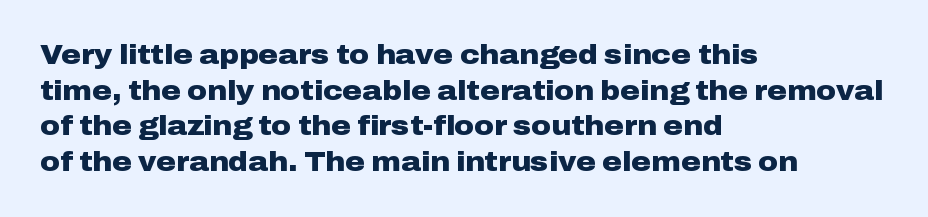
Q: Is the text bold? A: Yes.
Q: Is the text italic (slanted)? A: No, it is upright.
Q: Is the text underlined? A: No.
Q: How is the paragraph aligned? A: Left-aligned.
Q: Is the spacing between letters normal or unusually wide? A: Normal.
Q: Is the spacing between lines tight, normal or loose? A: Normal.
